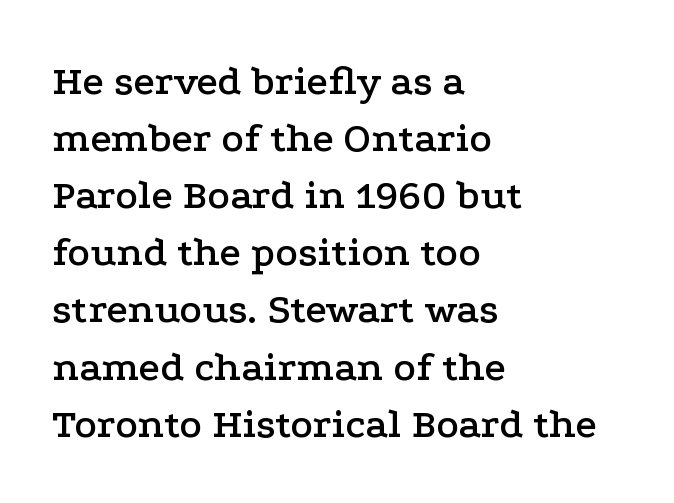
Q: Is the text italic (slanted)? A: No, it is upright.
Q: Is the typeface a serif or a sans-serif typeface? A: Serif.
Q: Is the text underlined? A: No.
Q: How is the paragraph aligned? A: Left-aligned.
Q: Is the spacing between letters normal or unusually wide? A: Normal.
Q: Is the spacing between lines tight, normal or loose? A: Normal.
Q: Width (condensed, normal, or wide)? A: Wide.
Q: Stroke contrast? A: Low.
Q: x-height? A: Medium.
Q: Monospaced? A: No.
